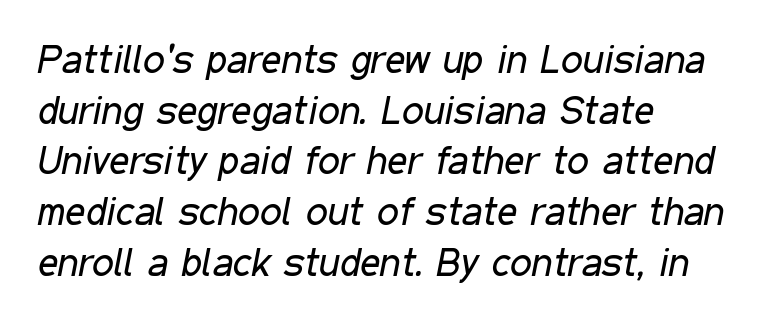
The image shows 39 px regular-weight, condensed type, italic (leaning right); set left-aligned, normal line spacing (1.3x), normal letter spacing, not underlined; low stroke contrast and a medium x-height.
